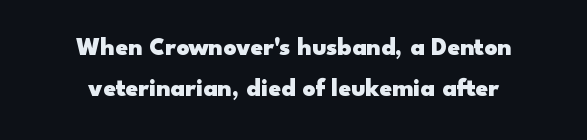
Q: Is the text bold? A: Yes.
Q: Is the text italic (slanted)? A: No, it is upright.
Q: Is the text underlined? A: No.
Q: How is the paragraph aligned? A: Centered.
Q: Is the spacing between letters normal or unusually wide? A: Normal.
Q: Is the spacing between lines tight, normal or loose? A: Normal.
